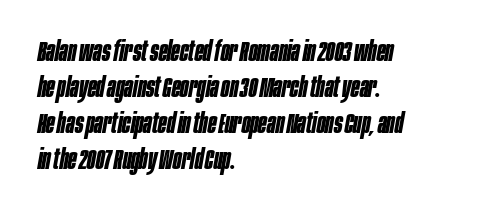
The image shows 28 px bold, condensed type, italic (leaning right); set left-aligned, normal line spacing (1.29x), normal letter spacing, not underlined; low stroke contrast and a large x-height.
